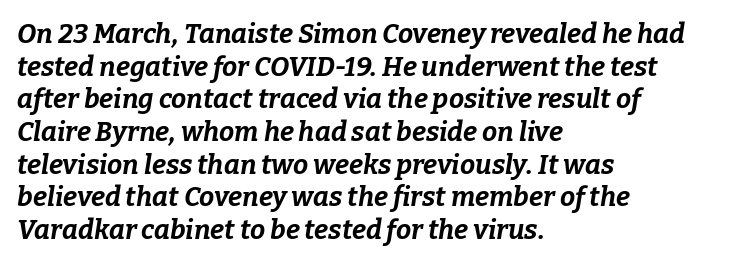
Q: Is the text bold? A: Yes.
Q: Is the text italic (slanted)? A: Yes, it leans right by about 9 degrees.
Q: Is the text underlined? A: No.
Q: How is the paragraph aligned? A: Left-aligned.
Q: Is the spacing between letters normal or unusually wide? A: Normal.
